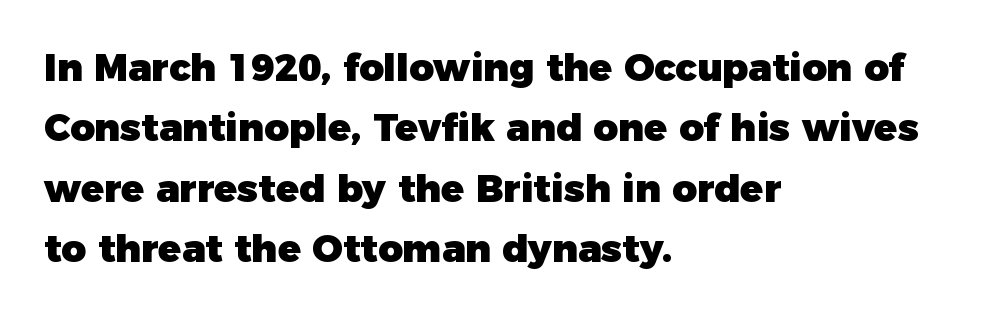
Does the copy run flush right? No — it runs flush left. A typesetter would mark this as roman, not italic. In terms of weight, the rendering is a true, heavy bold. Type style note: lacks serifs. Descender tails drop into unmarked territory. No extra tracking has been applied to these lines.
